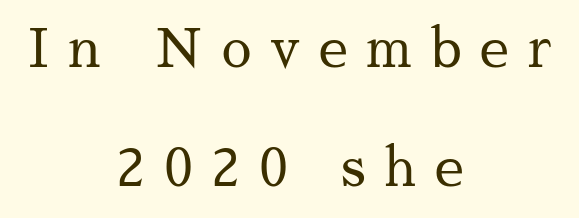
This sample uses an upright cut, with every glyph sitting square on the baseline. Successive baselines arrive slowly, with a big drop between each. Teacher's note: observe the equal gaps on both sides — that is centered alignment. A typesetter would call this heavily tracked-out type. A clean baseline with only descenders dipping below it.
